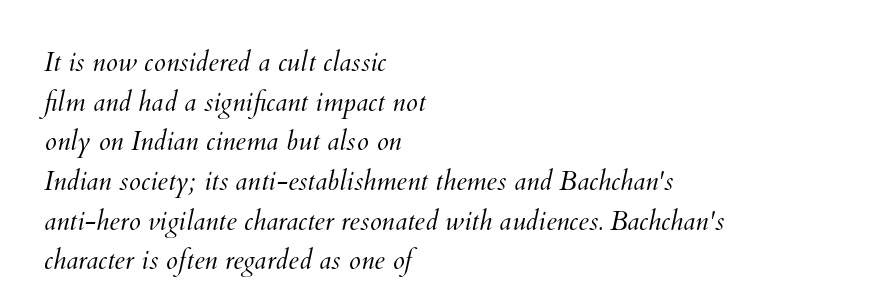
The image shows 27 px text type; set left-aligned, normal line spacing (1.47x), normal letter spacing, not underlined.
